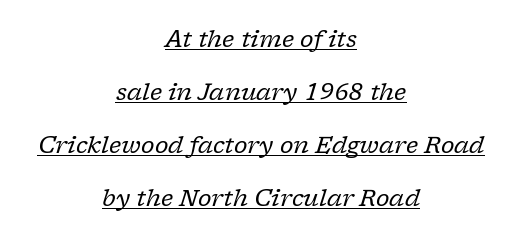
In terms of leading, this rendering errs on the spacious side. Quick note: underline on. Is the block centered? Yes — each line is placed symmetrically about the middle. The letterforms sit at book weight or below.
